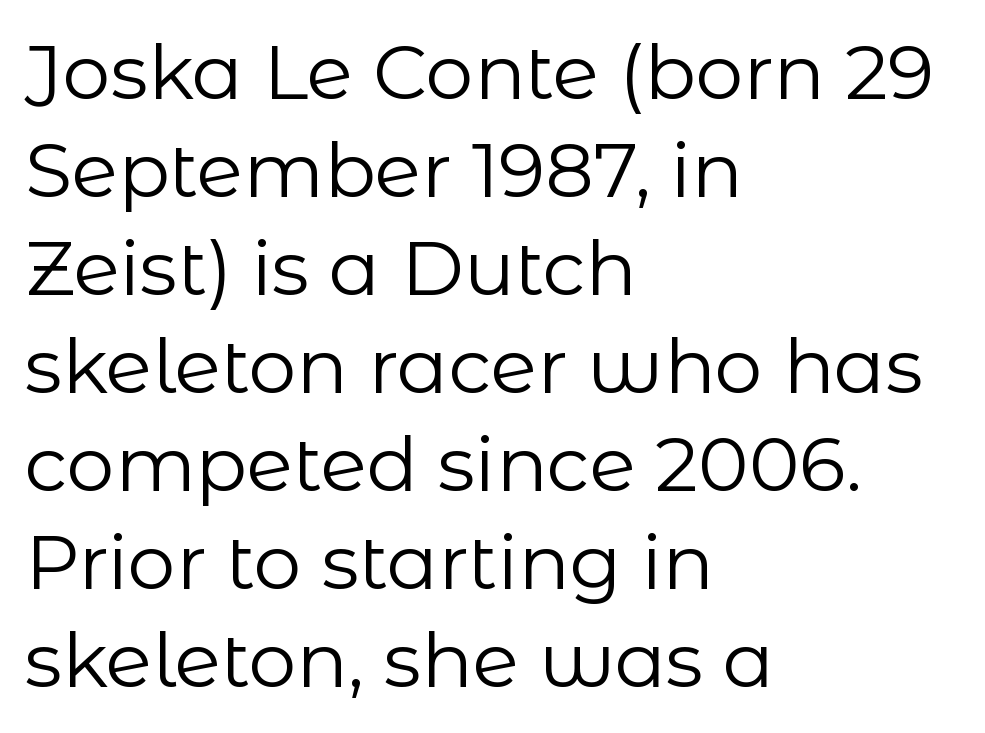
{"serif": "no", "italic": "no", "bold": "no", "weight": "regular", "width": "normal", "stroke_contrast": "low", "x_height": "medium", "monospaced": "no", "underline": "no", "align": "left", "line_spacing": "normal", "line_spacing_ratio": 1.29, "letter_spacing": "normal", "letter_spacing_em": 0.0, "glyph_px": 76}
